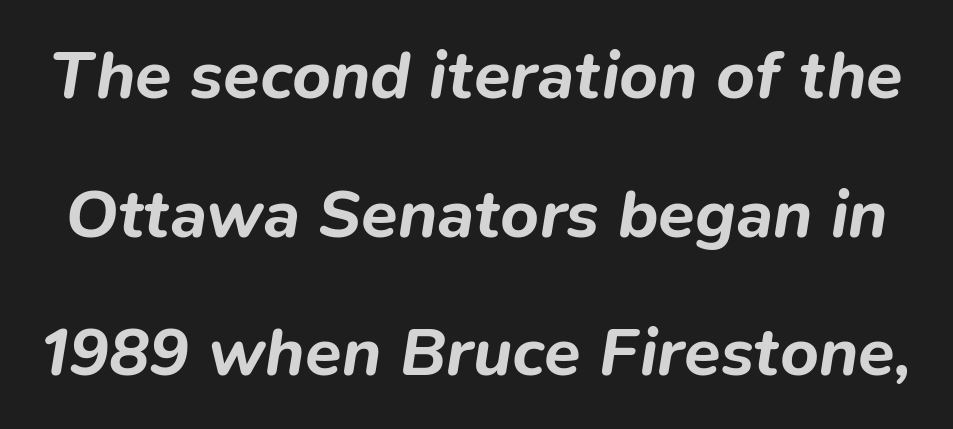
{"italic": "yes", "lean": "right", "slant_degrees": 9, "bold": "yes", "weight": "bold", "width": "normal", "stroke_contrast": "low", "x_height": "medium", "monospaced": "no", "underline": "no", "line_spacing": "loose", "line_spacing_ratio": 2.07, "letter_spacing": "normal", "letter_spacing_em": 0.0, "glyph_px": 67}
